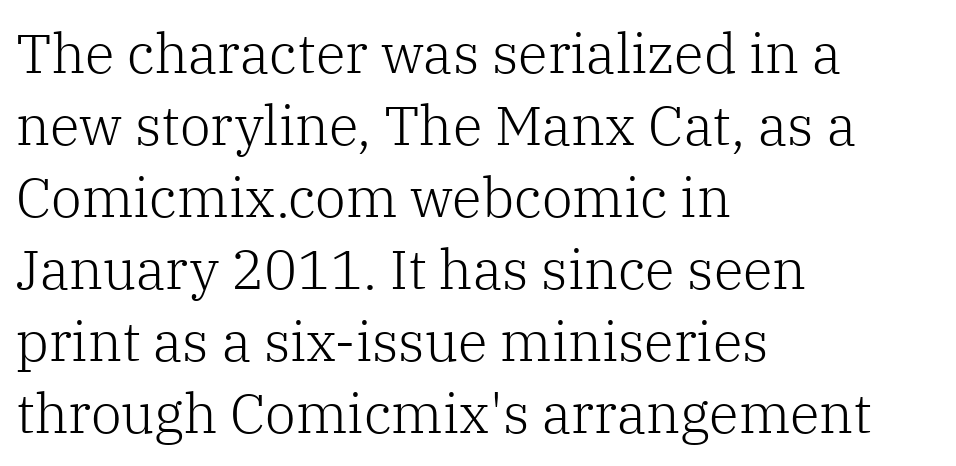
Q: Is the text bold? A: No.
Q: Is the text italic (slanted)? A: No, it is upright.
Q: Is the typeface a serif or a sans-serif typeface? A: Serif.
Q: Is the text underlined? A: No.
Q: How is the paragraph aligned? A: Left-aligned.
Q: Is the spacing between letters normal or unusually wide? A: Normal.
Q: Is the spacing between lines tight, normal or loose? A: Normal.
Q: Width (condensed, normal, or wide)? A: Normal.
Q: Stroke contrast? A: Low.
Q: x-height? A: Medium.
Q: Monospaced? A: No.
